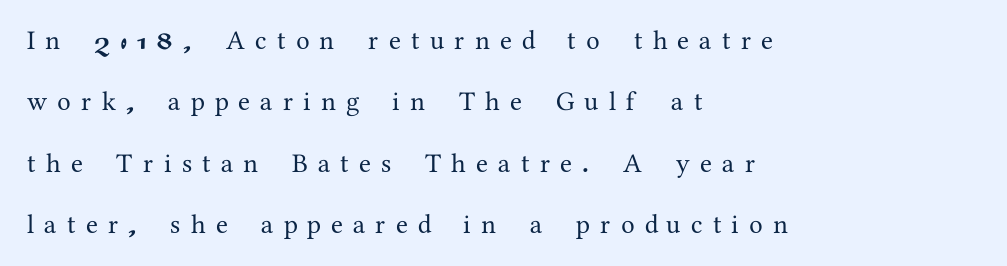
Q: Is the text italic (slanted)? A: No, it is upright.
Q: Is the text underlined? A: No.
Q: How is the paragraph aligned? A: Left-aligned.
Q: Is the spacing between letters normal or unusually wide? A: Unusually wide.
Q: Is the spacing between lines tight, normal or loose? A: Loose.
